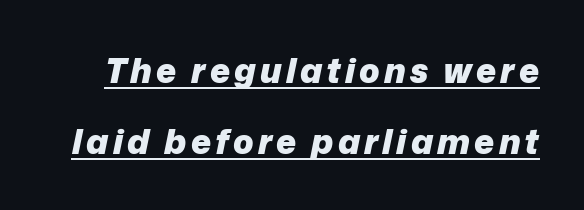
{"italic": "yes", "lean": "right", "slant_degrees": 12, "bold": "yes", "weight": "heavy", "width": "normal", "stroke_contrast": "low", "x_height": "medium", "monospaced": "no", "underline": "yes", "line_spacing": "loose", "line_spacing_ratio": 2.08, "glyph_px": 34}
